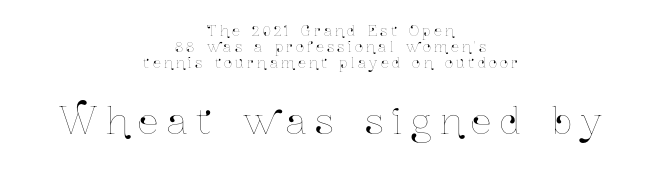
{"italic": "no", "width": "condensed", "stroke_contrast": "low", "x_height": "medium", "monospaced": "no", "underline": "no", "align": "center", "line_spacing": "tight", "line_spacing_ratio": 1.13, "letter_spacing": "wide", "letter_spacing_em": 0.25, "larger_block": "second", "size_ratio": 2.57, "glyph_px": 36}
